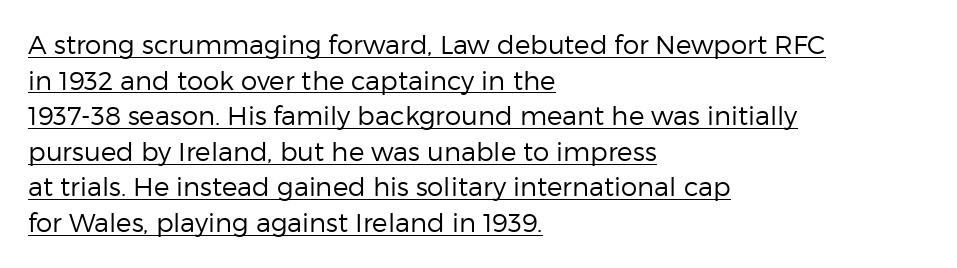
The image shows 26 px text type, upright; set left-aligned, normal line spacing (1.37x), normal letter spacing, underlined.
